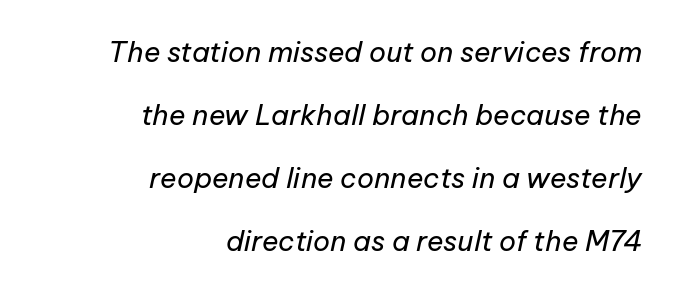
{"italic": "yes", "lean": "right", "slant_degrees": 12, "bold": "no", "weight": "regular", "width": "normal", "stroke_contrast": "low", "x_height": "medium", "monospaced": "no", "underline": "no", "align": "right", "line_spacing": "loose", "line_spacing_ratio": 2.25, "letter_spacing": "normal", "letter_spacing_em": 0.0, "glyph_px": 28}
